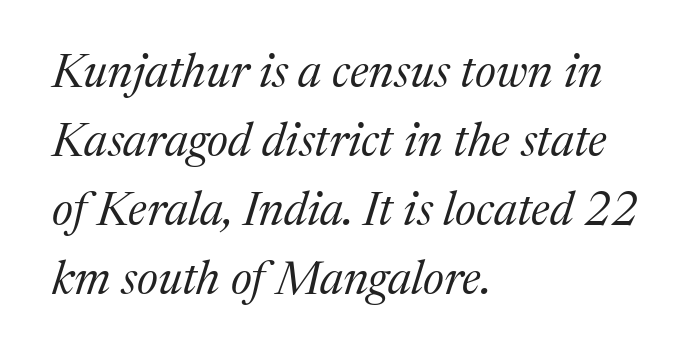
Quick note: underline off. The rendering keeps characters at their native spacing. Looks like regular typesetting: each glyph gets only the width it needs. These glyphs show unthickened strokes, regular width or finer. Typeset ragged right — the left edge is the straight one.
